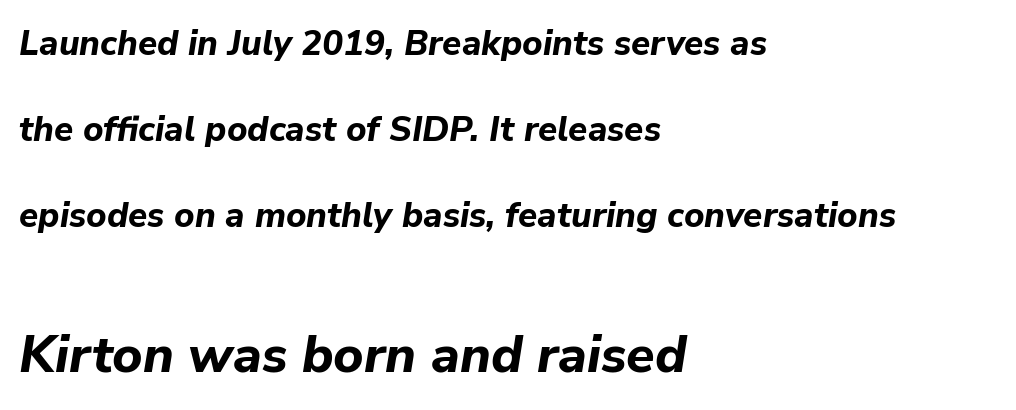
Spacing verdict: proportional, widths tailored to each character. The passage is arranged the way most books set body copy — flush left. I'd describe the lettering as bold — thick and assertive. The passage shown begins with its smaller block and ends with its larger one. Descenders are the only things crossing below the line.
